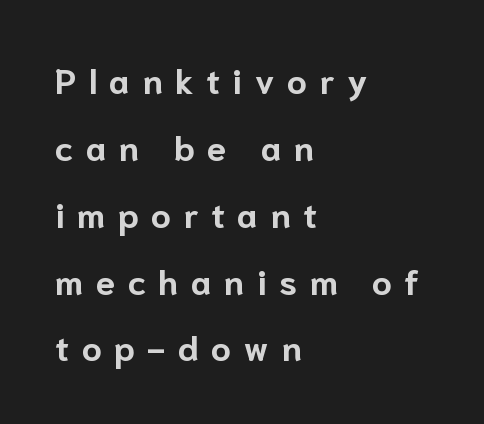
{"serif": "no", "italic": "no", "bold": "yes", "weight": "bold", "width": "normal", "stroke_contrast": "low", "x_height": "medium", "monospaced": "no", "underline": "no", "align": "left", "line_spacing": "loose", "line_spacing_ratio": 1.91, "letter_spacing": "wide", "letter_spacing_em": 0.36, "glyph_px": 35}
